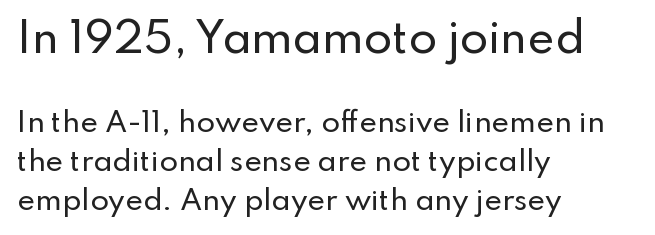
Q: Is the text italic (slanted)? A: No, it is upright.
Q: Is the typeface a serif or a sans-serif typeface? A: Sans-serif.
Q: Is the text underlined? A: No.
Q: How is the paragraph aligned? A: Left-aligned.
Q: Is the spacing between letters normal or unusually wide? A: Normal.
Q: Is the spacing between lines tight, normal or loose? A: Normal.
Q: Which block of text is set in a larger size, the first (top) or the second (bottom)? A: The first (top) one.
Q: Width (condensed, normal, or wide)? A: Normal.
Q: Stroke contrast? A: Low.
Q: x-height? A: Small.
Q: Monospaced? A: No.
